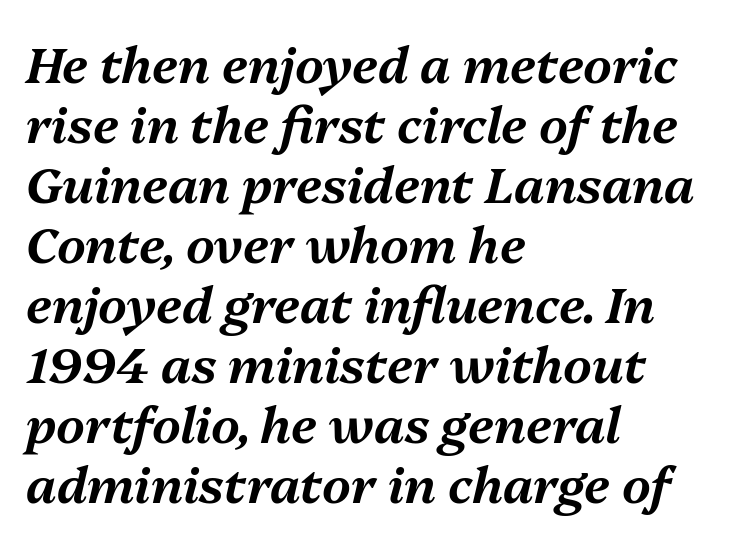
{"italic": "yes", "lean": "right", "slant_degrees": 13, "width": "normal", "stroke_contrast": "medium", "x_height": "medium", "monospaced": "no", "underline": "no", "align": "left", "line_spacing_ratio": 1.2, "letter_spacing": "normal", "letter_spacing_em": 0.0, "glyph_px": 50}
